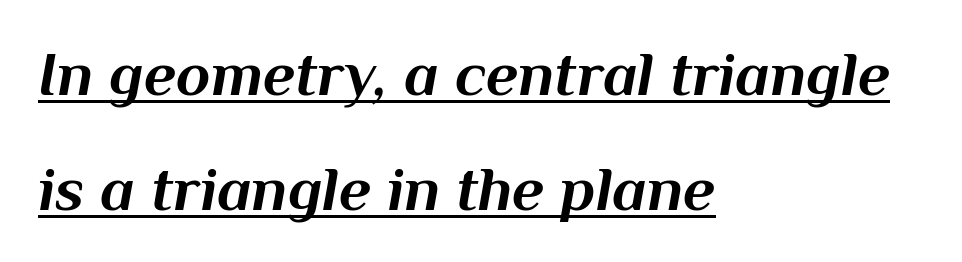
Students, note that the glyphs here touch the page at normal intervals. Each line of the rendering has a horizontal stroke beneath the glyphs. Does the weight exceed regular? Yes, all the way to bold. Looking at the ascenders, they clearly lean. The face used here is proportionally spaced, like ordinary book or web type.
